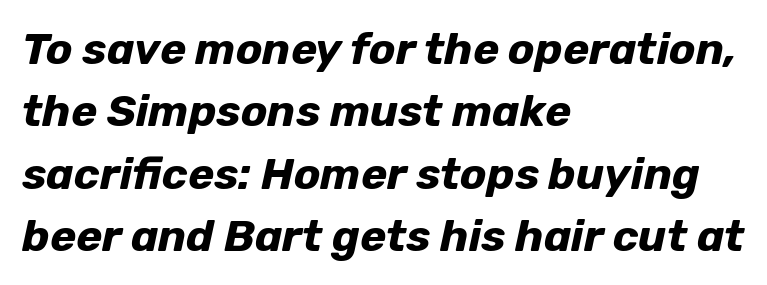
The image shows 44 px bold type, italic (leaning right); set left-aligned, normal line spacing (1.42x), normal letter spacing, not underlined; low stroke contrast and a medium x-height.
